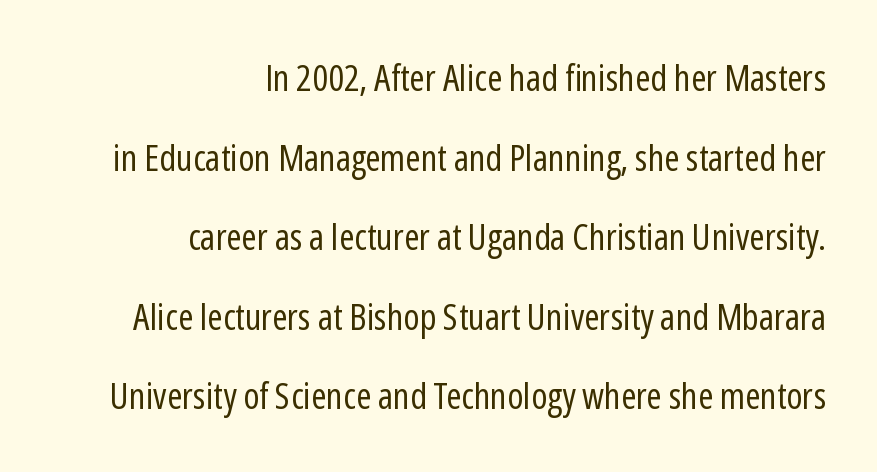
The image shows 37 px regular-weight, condensed sans-serif type, upright; set right-aligned, loose line spacing (2.15x), normal letter spacing, not underlined; low stroke contrast and a medium x-height.
